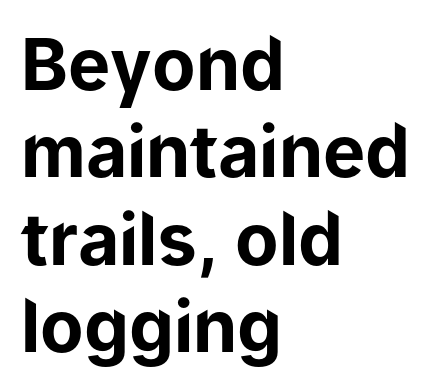
The characters look thick and weighty, a clear bold. The passage shown is typeset with a sans-serif family. A typesetter would mark this as roman, not italic. This rendering leaves character spacing at its baseline value. Glance below the letters and you will spot only blank space.
